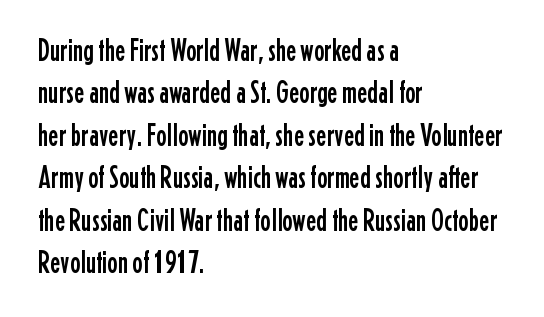
Q: Is the text italic (slanted)? A: No, it is upright.
Q: Is the typeface a serif or a sans-serif typeface? A: Sans-serif.
Q: Is the text underlined? A: No.
Q: How is the paragraph aligned? A: Left-aligned.
Q: Is the spacing between letters normal or unusually wide? A: Normal.
Q: Is the spacing between lines tight, normal or loose? A: Normal.
Q: Width (condensed, normal, or wide)? A: Condensed.
Q: Stroke contrast? A: Low.
Q: x-height? A: Medium.
Q: Monospaced? A: No.
